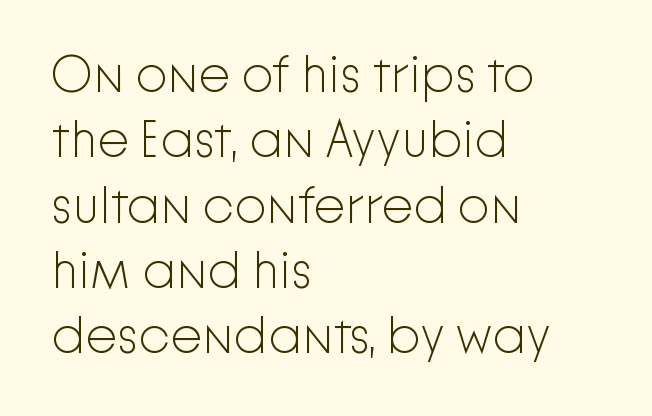
Q: Is the text bold? A: No.
Q: Is the text italic (slanted)? A: No, it is upright.
Q: Is the typeface a serif or a sans-serif typeface? A: Sans-serif.
Q: Is the text underlined? A: No.
Q: How is the paragraph aligned? A: Left-aligned.
Q: Is the spacing between letters normal or unusually wide? A: Normal.
Q: Is the spacing between lines tight, normal or loose? A: Normal.
Q: Width (condensed, normal, or wide)? A: Normal.
Q: Stroke contrast? A: Low.
Q: x-height? A: Medium.
Q: Monospaced? A: No.
